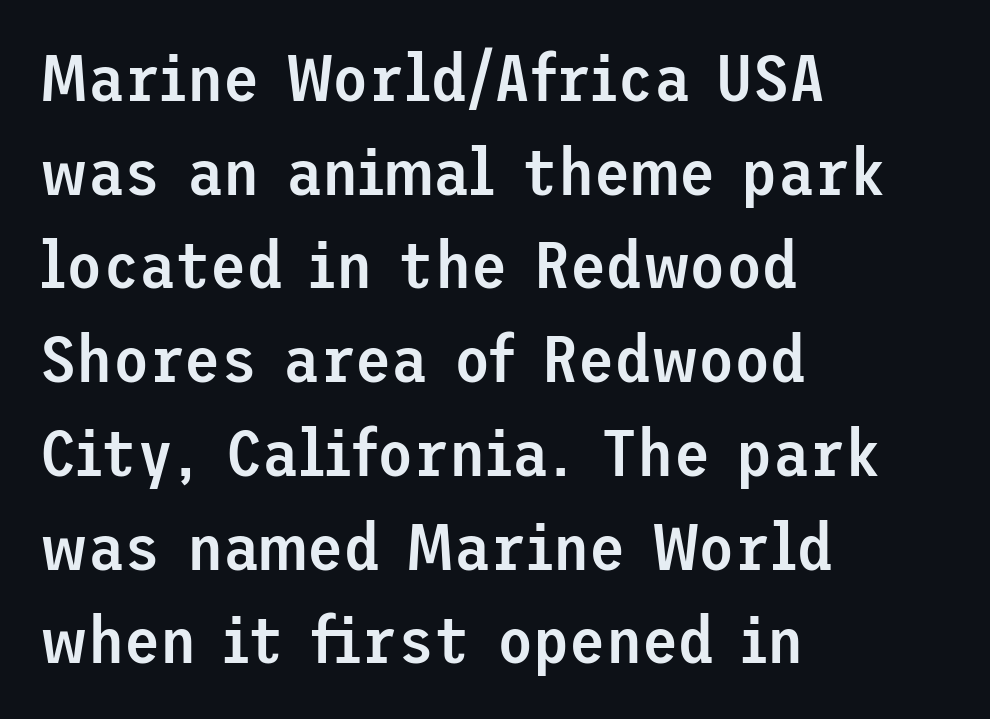
The image shows 66 px semibold sans-serif type, upright; set left-aligned, normal line spacing (1.42x), normal letter spacing, not underlined; low stroke contrast and a medium x-height.
